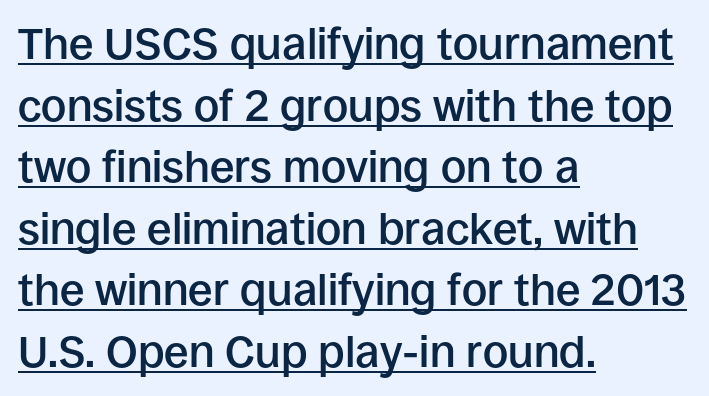
The image shows 44 px semibold sans-serif type, upright; set left-aligned, normal line spacing (1.4x), normal letter spacing, underlined; low stroke contrast and a large x-height.
